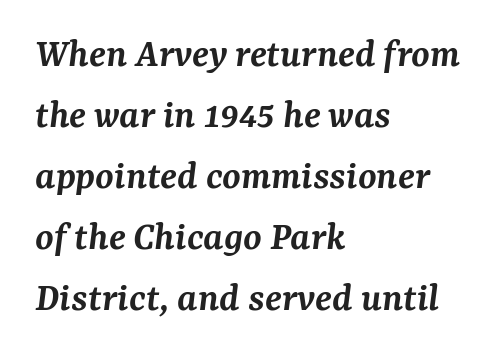
Q: Is the text bold? A: Semi-bold.
Q: Is the text italic (slanted)? A: Yes, it leans right by about 7 degrees.
Q: Is the typeface a serif or a sans-serif typeface? A: Serif.
Q: Is the text underlined? A: No.
Q: How is the paragraph aligned? A: Left-aligned.
Q: Is the spacing between letters normal or unusually wide? A: Normal.
Q: Is the spacing between lines tight, normal or loose? A: Normal.
Q: Width (condensed, normal, or wide)? A: Normal.
Q: Stroke contrast? A: Medium.
Q: x-height? A: Medium.
Q: Monospaced? A: No.
